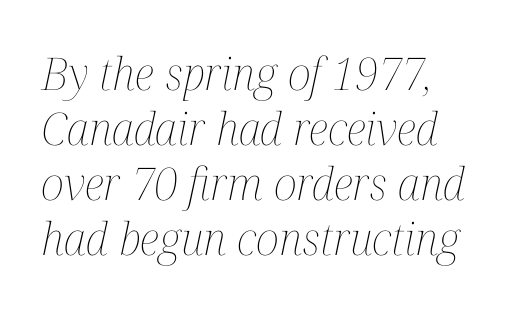
Q: Is the text bold? A: No.
Q: Is the text italic (slanted)? A: Yes, it leans right by about 12 degrees.
Q: Is the text underlined? A: No.
Q: How is the paragraph aligned? A: Left-aligned.
Q: Is the spacing between letters normal or unusually wide? A: Normal.
Q: Width (condensed, normal, or wide)? A: Condensed.
Q: Stroke contrast? A: Medium.
Q: x-height? A: Medium.
Q: Monospaced? A: No.
